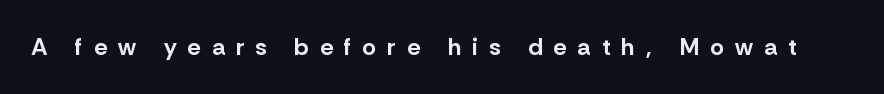
The image shows 24 px bold type, upright; set unusually wide letter spacing (+0.46 em), not underlined.
